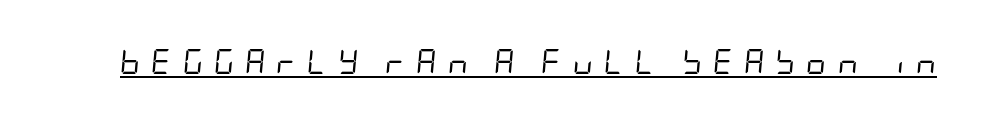
{"italic": "yes", "lean": "right", "slant_degrees": 5, "bold": "no", "underline": "yes", "letter_spacing": "wide", "letter_spacing_em": 0.43, "glyph_px": 25}
